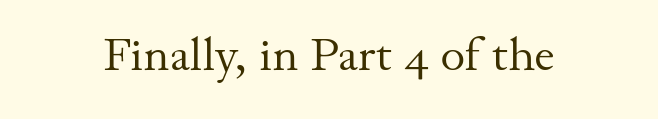
Q: Is the text bold? A: No.
Q: Is the text italic (slanted)? A: No, it is upright.
Q: Is the typeface a serif or a sans-serif typeface? A: Serif.
Q: Is the text underlined? A: No.
Q: Is the spacing between letters normal or unusually wide? A: Normal.
Q: Width (condensed, normal, or wide)? A: Normal.
Q: Stroke contrast? A: Medium.
Q: x-height? A: Small.
Q: Monospaced? A: No.
